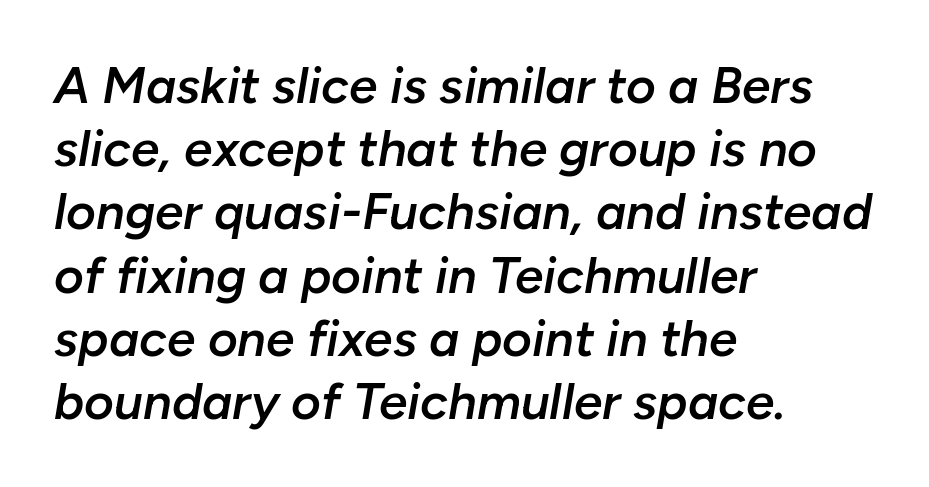
Q: Is the text bold? A: Semi-bold.
Q: Is the text italic (slanted)? A: Yes, it leans right by about 10 degrees.
Q: Is the text underlined? A: No.
Q: How is the paragraph aligned? A: Left-aligned.
Q: Is the spacing between letters normal or unusually wide? A: Normal.
Q: Width (condensed, normal, or wide)? A: Normal.
Q: Stroke contrast? A: Low.
Q: x-height? A: Medium.
Q: Monospaced? A: No.
